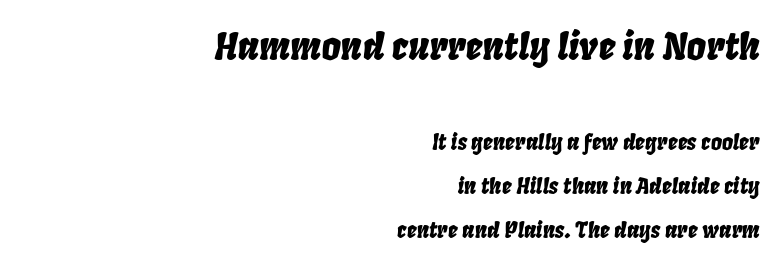
The image shows 38 px condensed type, italic (leaning right); set right-aligned, loose line spacing (2.0x), normal letter spacing, not underlined; the first (top) block is 1.73x larger; low stroke contrast and a large x-height.
